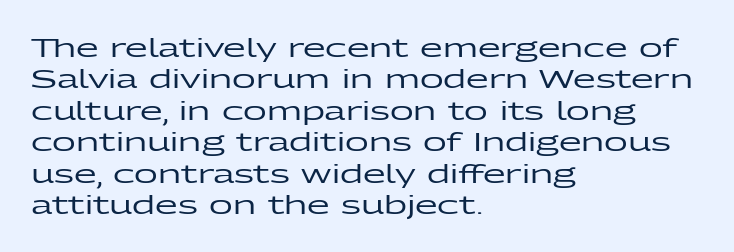
Q: Is the text italic (slanted)? A: No, it is upright.
Q: Is the text underlined? A: No.
Q: How is the paragraph aligned? A: Left-aligned.
Q: Is the spacing between letters normal or unusually wide? A: Normal.
